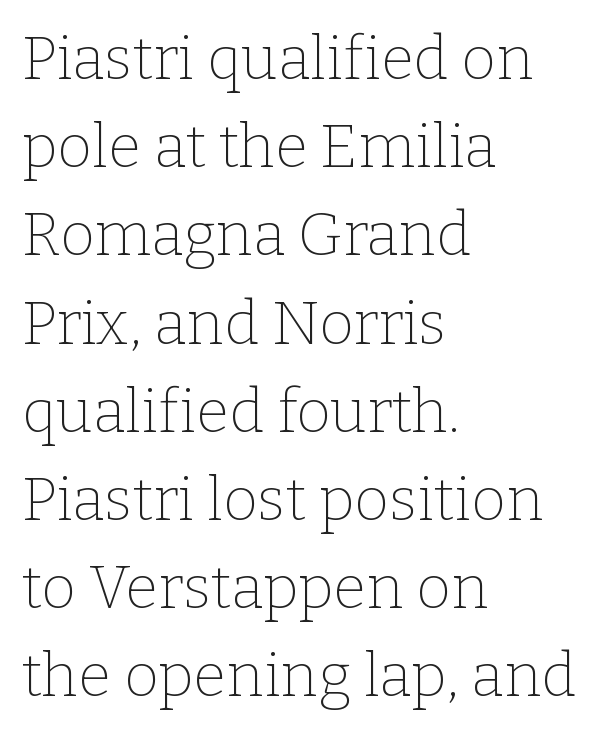
Q: Is the text bold? A: No.
Q: Is the text italic (slanted)? A: No, it is upright.
Q: Is the typeface a serif or a sans-serif typeface? A: Serif.
Q: Is the text underlined? A: No.
Q: How is the paragraph aligned? A: Left-aligned.
Q: Is the spacing between letters normal or unusually wide? A: Normal.
Q: Is the spacing between lines tight, normal or loose? A: Normal.
Q: Width (condensed, normal, or wide)? A: Normal.
Q: Stroke contrast? A: Low.
Q: x-height? A: Medium.
Q: Monospaced? A: No.
